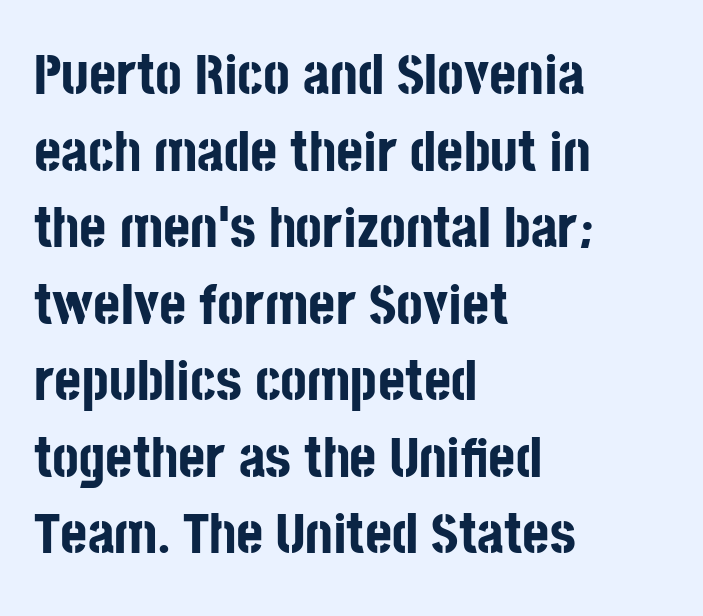
Q: Is the text bold? A: Yes.
Q: Is the text italic (slanted)? A: No, it is upright.
Q: Is the typeface a serif or a sans-serif typeface? A: Sans-serif.
Q: Is the text underlined? A: No.
Q: How is the paragraph aligned? A: Left-aligned.
Q: Is the spacing between letters normal or unusually wide? A: Normal.
Q: Is the spacing between lines tight, normal or loose? A: Normal.
Q: Width (condensed, normal, or wide)? A: Condensed.
Q: Stroke contrast? A: Low.
Q: x-height? A: Large.
Q: Monospaced? A: No.
